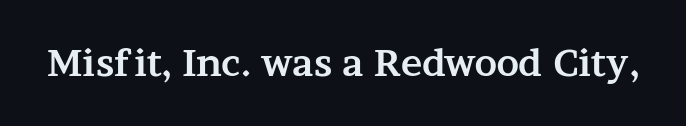
The image shows 36 px bold, wide serif type, upright; set normal letter spacing, not underlined; medium stroke contrast and a medium x-height.
